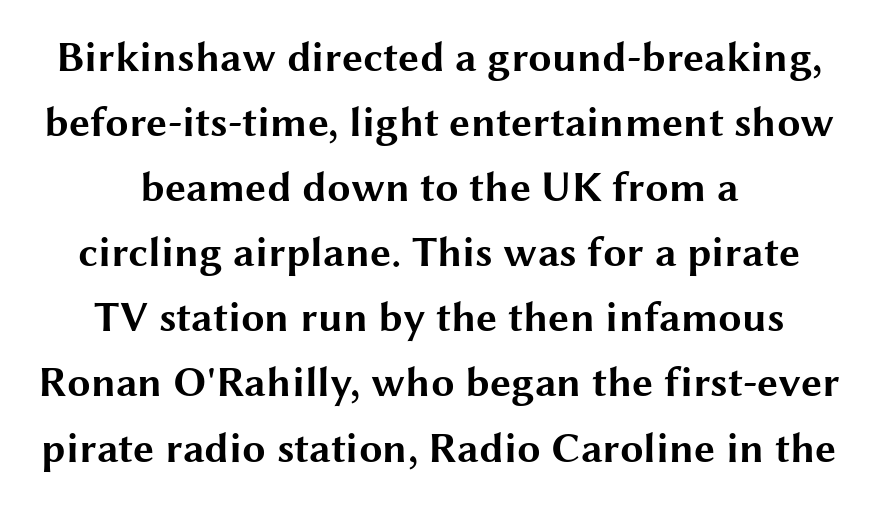
The image shows 42 px bold, wide sans-serif type, upright; set centered, normal line spacing (1.55x), normal letter spacing, not underlined; medium stroke contrast and a medium x-height.
